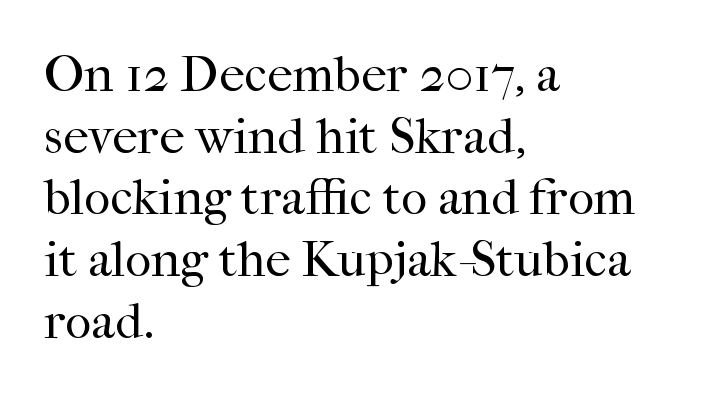
Check under the words: just untouched page. This is the regular roman posture of the typeface. Characters follow at the spacing the type designer built in. The lines are quadded left.
